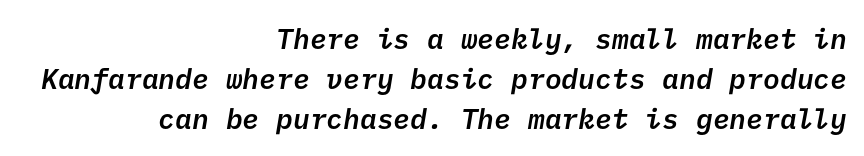
{"serif": "no", "bold": "semi", "weight": "semibold", "width": "normal", "stroke_contrast": "low", "x_height": "medium", "underline": "no", "align": "right", "line_spacing": "normal", "line_spacing_ratio": 1.42, "letter_spacing": "normal", "letter_spacing_em": 0.0, "glyph_px": 28}
